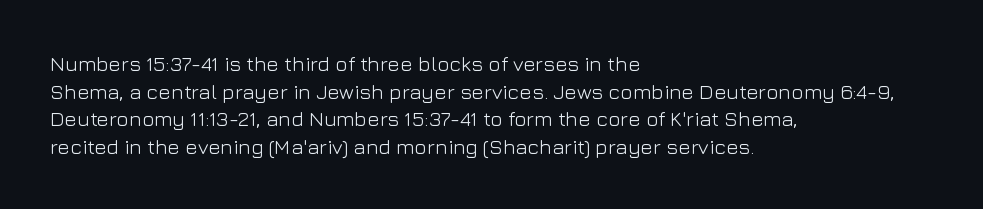
{"italic": "no", "bold": "no", "underline": "no", "align": "left", "line_spacing": "normal", "line_spacing_ratio": 1.31, "letter_spacing": "normal", "letter_spacing_em": 0.0, "glyph_px": 21}
